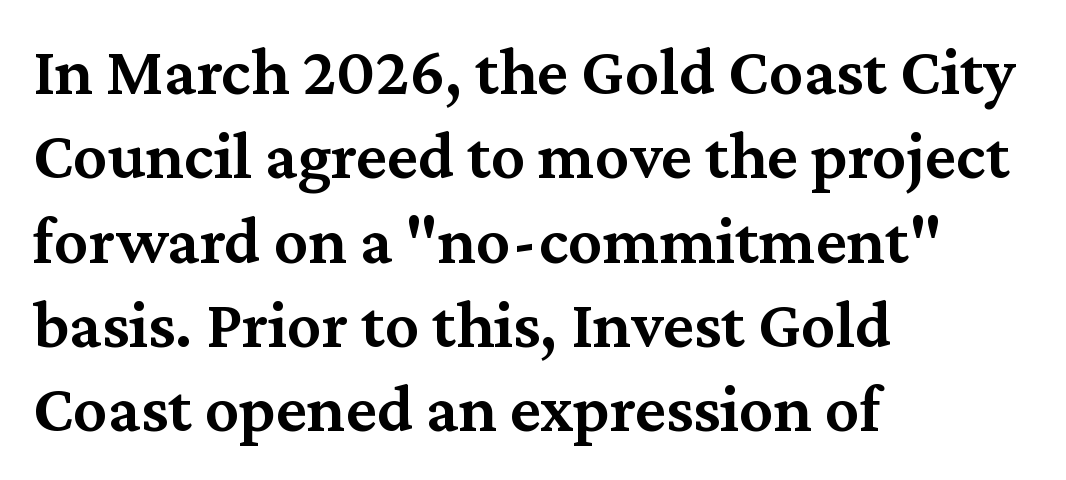
Q: Is the text bold? A: Semi-bold.
Q: Is the text italic (slanted)? A: No, it is upright.
Q: Is the typeface a serif or a sans-serif typeface? A: Serif.
Q: Is the text underlined? A: No.
Q: How is the paragraph aligned? A: Left-aligned.
Q: Is the spacing between letters normal or unusually wide? A: Normal.
Q: Width (condensed, normal, or wide)? A: Normal.
Q: Stroke contrast? A: Medium.
Q: x-height? A: Medium.
Q: Monospaced? A: No.
